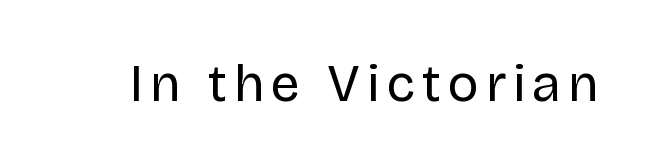
{"serif": "no", "italic": "no", "bold": "no", "weight": "regular", "width": "normal", "stroke_contrast": "low", "x_height": "large", "monospaced": "no", "underline": "no", "glyph_px": 52}
